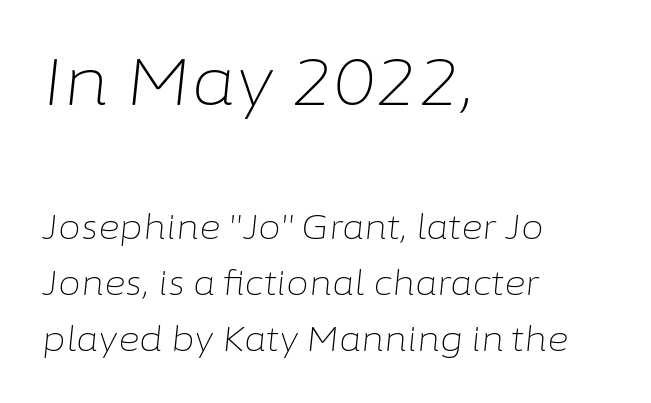
Q: Is the text bold? A: No.
Q: Is the text italic (slanted)? A: Yes, it leans right by about 6 degrees.
Q: Is the text underlined? A: No.
Q: How is the paragraph aligned? A: Left-aligned.
Q: Is the spacing between letters normal or unusually wide? A: Normal.
Q: Is the spacing between lines tight, normal or loose? A: Normal.
Q: Which block of text is set in a larger size, the first (top) or the second (bottom)? A: The first (top) one.
Q: Width (condensed, normal, or wide)? A: Normal.
Q: Stroke contrast? A: Low.
Q: x-height? A: Medium.
Q: Monospaced? A: No.
